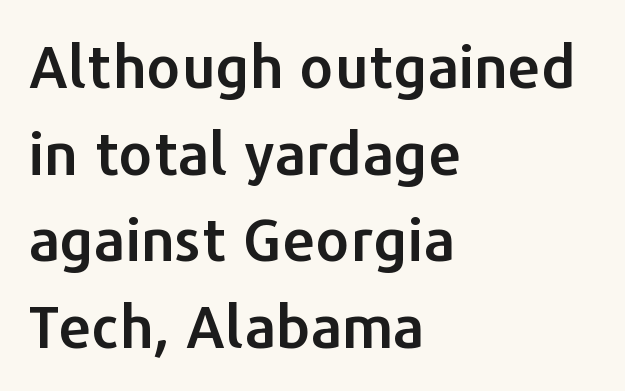
Q: Is the text italic (slanted)? A: No, it is upright.
Q: Is the typeface a serif or a sans-serif typeface? A: Sans-serif.
Q: Is the text underlined? A: No.
Q: How is the paragraph aligned? A: Left-aligned.
Q: Is the spacing between letters normal or unusually wide? A: Normal.
Q: Is the spacing between lines tight, normal or loose? A: Normal.
Q: Width (condensed, normal, or wide)? A: Normal.
Q: Stroke contrast? A: Low.
Q: x-height? A: Medium.
Q: Monospaced? A: No.
